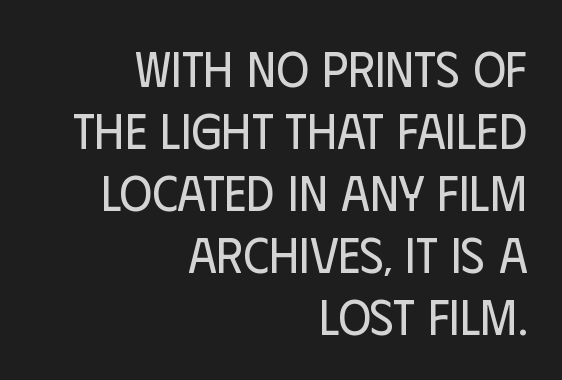
The image shows 50 px regular-weight, condensed sans-serif type, upright; set right-aligned, line spacing 1.24x, normal letter spacing, not underlined; low stroke contrast and a large x-height.
